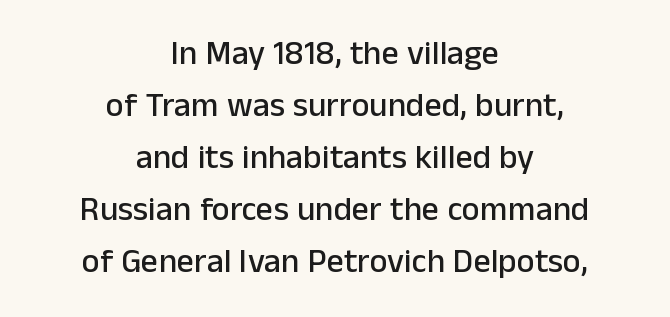
Are there feet on the stems? There aren't — it's a sans. The letterforms sit shoulder to shoulder at normal distance. Short and long lines alike share a common midpoint. Posture: vertical. Honestly, the row spacing looks completely unremarkable.
